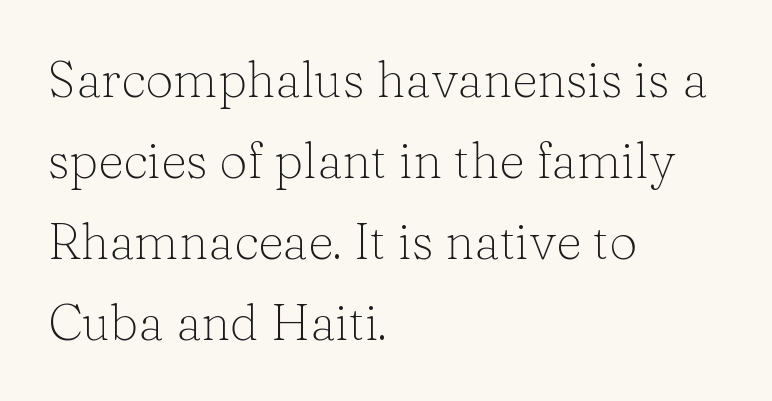
The image shows 50 px light serif type, upright; set left-aligned, normal line spacing (1.62x), normal letter spacing, not underlined; low stroke contrast and a medium x-height.
